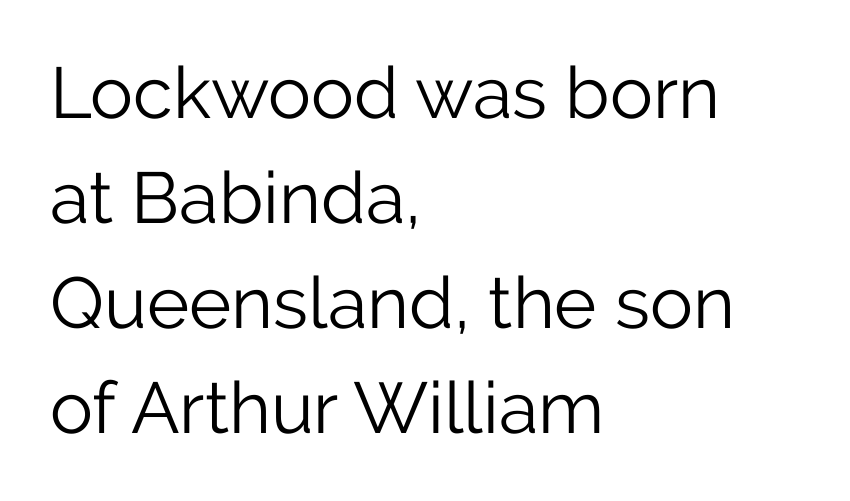
The image shows 72 px light sans-serif type, upright; set left-aligned, normal line spacing (1.46x), normal letter spacing, not underlined; low stroke contrast and a medium x-height.
